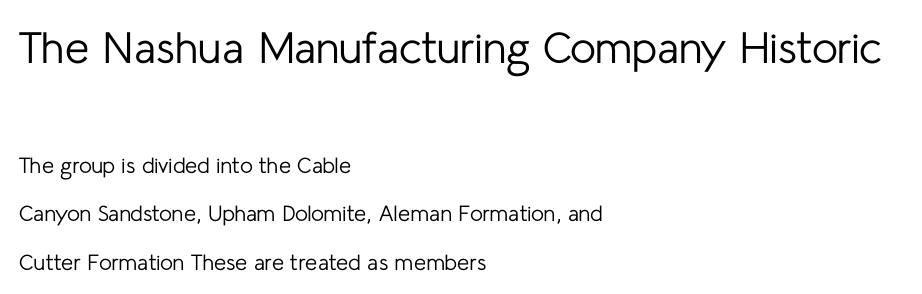
The image shows 44 px regular-weight sans-serif type, upright; set left-aligned, loose line spacing (2.2x), normal letter spacing, not underlined; the first (top) block is 2.0x larger; low stroke contrast and a medium x-height.
